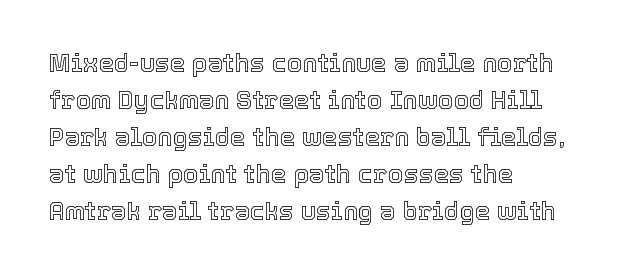
The space beneath each line is pristine and unruled. Compared with typical paragraphs, the rows here are spaced about the same. Notice how the passage keeps a crisp vertical edge on the left only. Short note: letters normally spaced.
